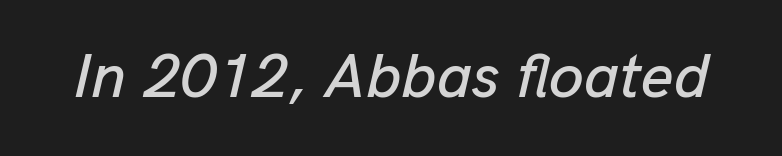
The image shows 63 px text type, italic (leaning right); set normal letter spacing, not underlined; low stroke contrast and a medium x-height.
